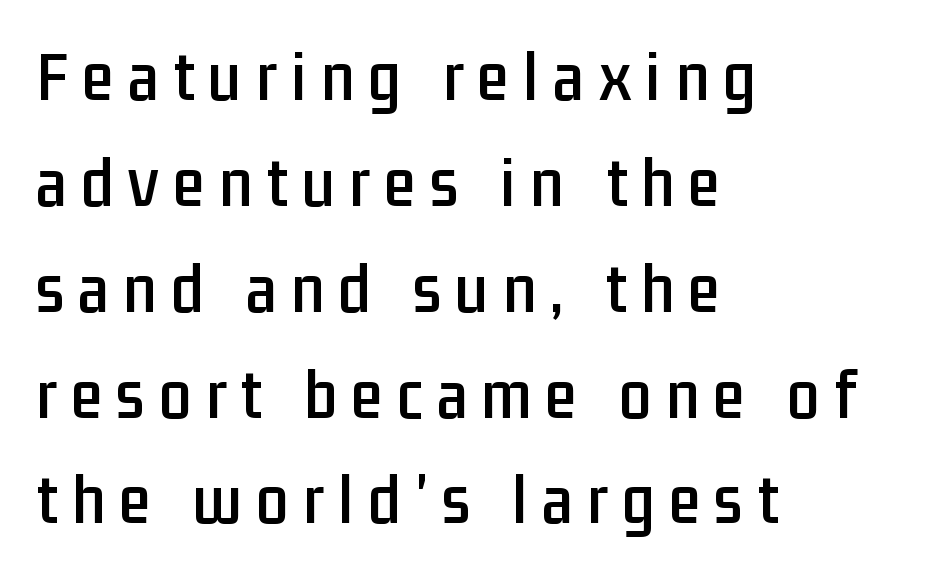
{"serif": "no", "italic": "no", "width": "condensed", "stroke_contrast": "low", "x_height": "medium", "monospaced": "no", "underline": "no", "align": "left", "line_spacing": "normal", "line_spacing_ratio": 1.47, "letter_spacing": "wide", "letter_spacing_em": 0.2, "glyph_px": 72}
